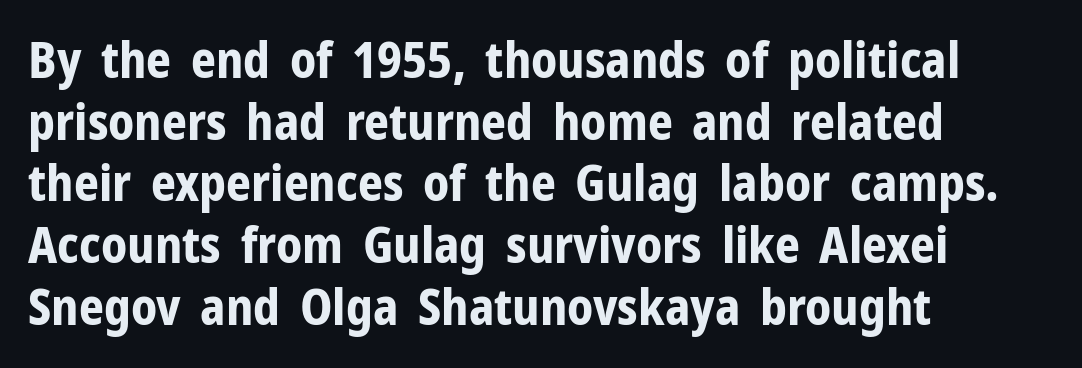
Q: Is the text bold? A: Yes.
Q: Is the text italic (slanted)? A: No, it is upright.
Q: Is the typeface a serif or a sans-serif typeface? A: Sans-serif.
Q: Is the text underlined? A: No.
Q: How is the paragraph aligned? A: Left-aligned.
Q: Is the spacing between letters normal or unusually wide? A: Normal.
Q: Is the spacing between lines tight, normal or loose? A: Normal.
Q: Width (condensed, normal, or wide)? A: Normal.
Q: Stroke contrast? A: Low.
Q: x-height? A: Medium.
Q: Monospaced? A: No.
